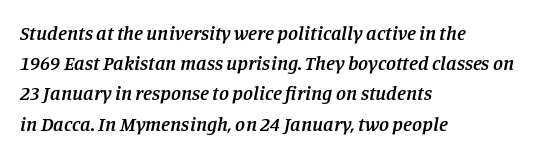
{"italic": "yes", "lean": "right", "slant_degrees": 11, "bold": "semi", "underline": "no", "align": "left", "line_spacing": "normal", "line_spacing_ratio": 1.51, "letter_spacing": "normal", "letter_spacing_em": 0.0, "glyph_px": 20}
